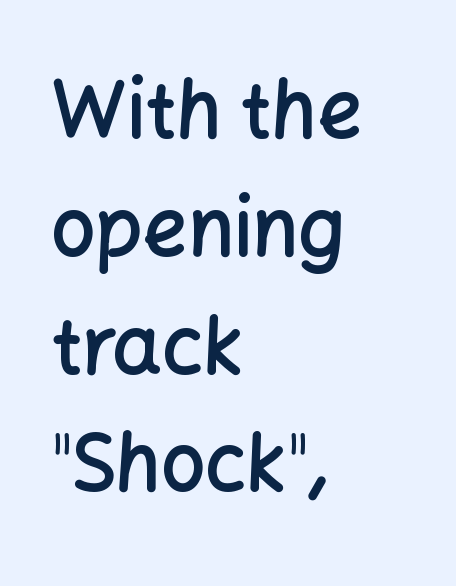
{"serif": "no", "italic": "no", "bold": "semi", "weight": "semibold", "width": "normal", "stroke_contrast": "low", "x_height": "medium", "monospaced": "no", "underline": "no", "align": "left", "line_spacing": "normal", "line_spacing_ratio": 1.51, "letter_spacing": "normal", "letter_spacing_em": 0.0, "glyph_px": 78}
